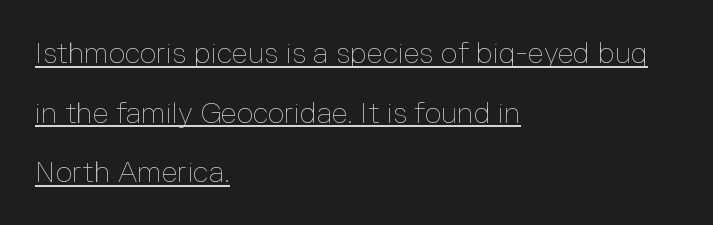
The image shows 29 px thin type, upright; set left-aligned, loose line spacing (2.06x), normal letter spacing, underlined; low stroke contrast and a medium x-height.
